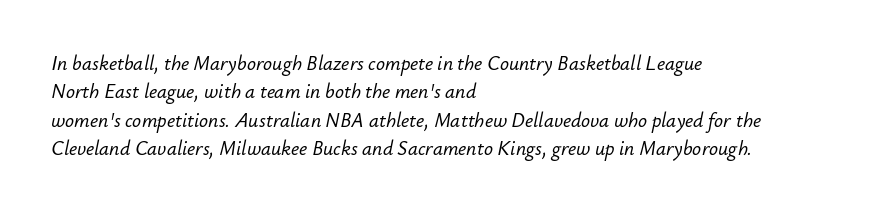
The image shows 20 px text type, italic (leaning right); set left-aligned, normal line spacing (1.42x), normal letter spacing, not underlined.
